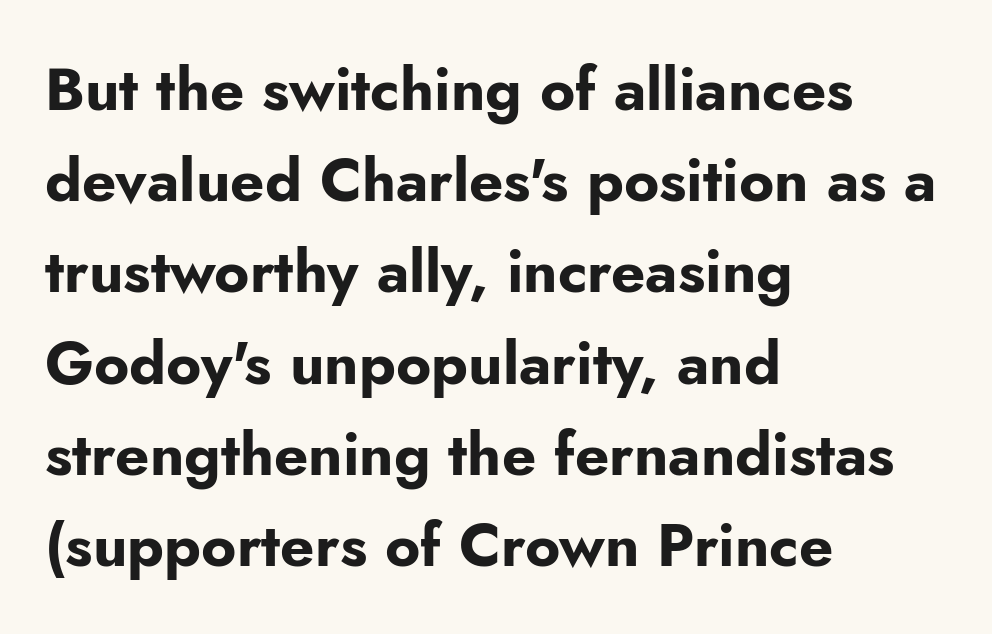
You can tell from the bare stems that sans-serif type was used. Proportional: the letters do not fall into vertical columns. Students, this is bold: see how much ink each stroke carries. The designer left line spacing at the default. Every stem runs plumb, perpendicular to the baseline.
